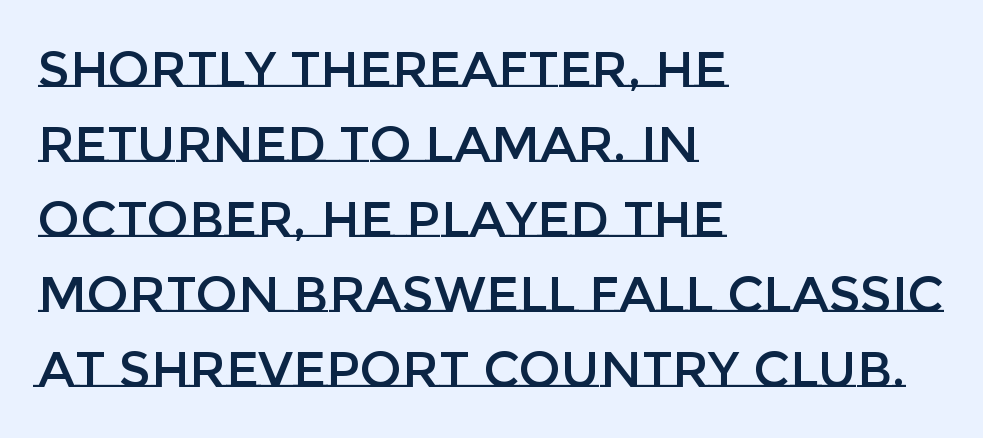
{"italic": "no", "width": "normal", "stroke_contrast": "low", "x_height": "large", "monospaced": "no", "underline": "no", "align": "left", "line_spacing": "normal", "line_spacing_ratio": 1.5, "letter_spacing": "normal", "letter_spacing_em": 0.0, "glyph_px": 50}
